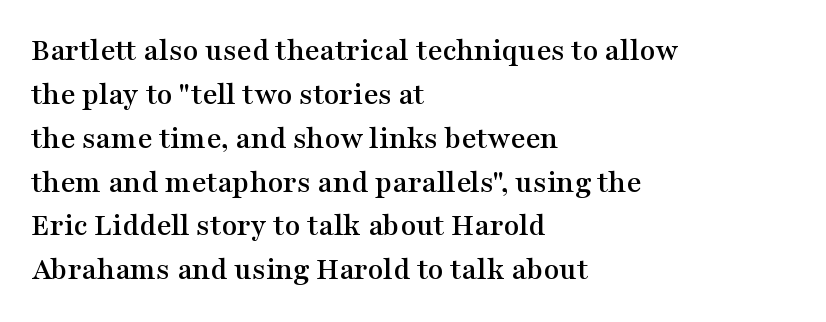
Each row of text sits above clean, open space. Leftover space on each line is placed entirely after the last word. The type is set solid horizontally, with unmodified tracking. Regular leading. The passage shown is typeset with a serif family.
